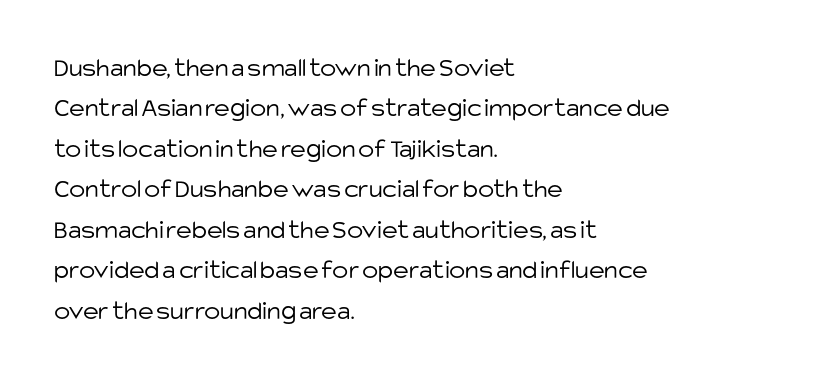
The passage shown stacks its lines at a standard gap. Students, note that the glyphs here touch the page at normal intervals. This reads as an unemphasized weight, regular at the heaviest. Typeset ragged right — the left edge is the straight one. No italicization has been applied; the sample stays upright.
